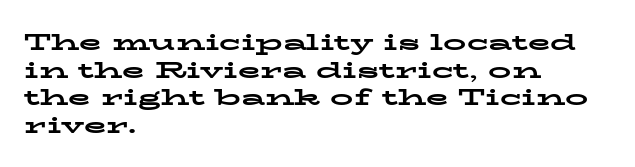
{"italic": "no", "bold": "yes", "underline": "no", "align": "left", "line_spacing_ratio": 1.2, "letter_spacing": "normal", "letter_spacing_em": 0.0, "glyph_px": 23}
